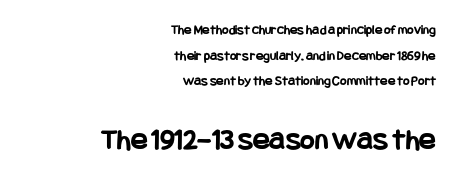
Q: Is the text bold? A: Yes.
Q: Is the text italic (slanted)? A: No, it is upright.
Q: Is the typeface a serif or a sans-serif typeface? A: Sans-serif.
Q: Is the text underlined? A: No.
Q: How is the paragraph aligned? A: Right-aligned.
Q: Is the spacing between letters normal or unusually wide? A: Normal.
Q: Which block of text is set in a larger size, the first (top) or the second (bottom)? A: The second (bottom) one.
Q: Width (condensed, normal, or wide)? A: Condensed.
Q: Stroke contrast? A: Low.
Q: x-height? A: Large.
